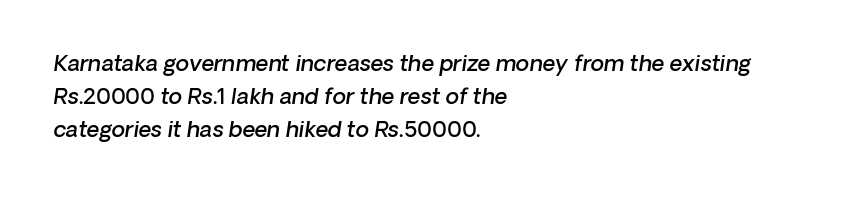
Q: Is the text bold? A: Semi-bold.
Q: Is the text italic (slanted)? A: Yes, it leans right by about 8 degrees.
Q: Is the text underlined? A: No.
Q: How is the paragraph aligned? A: Left-aligned.
Q: Is the spacing between letters normal or unusually wide? A: Normal.
Q: Is the spacing between lines tight, normal or loose? A: Normal.
